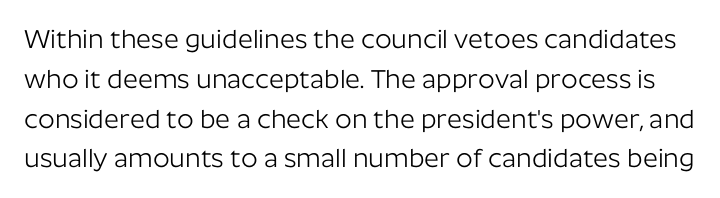
The image shows 26 px text type, upright; set normal line spacing (1.53x), normal letter spacing, not underlined.
